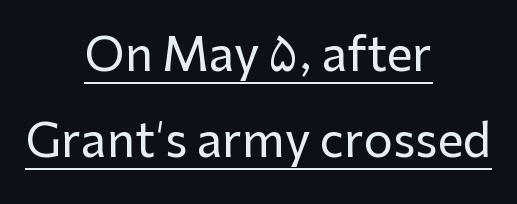
You could call the tracking neutral — neither tight nor loose. Posture: vertical. Quick note: underline on. The compositor balanced each line on the midline. The passage shown is typed in a proportional face where columns would drift. The text was rendered using a sans face with plain stroke endings.
